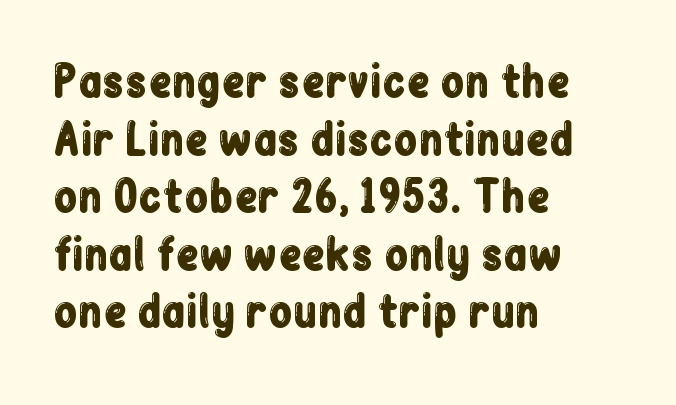
The image shows 43 px condensed sans-serif type, upright; set left-aligned, normal line spacing (1.34x), normal letter spacing, not underlined; low stroke contrast and a medium x-height.
